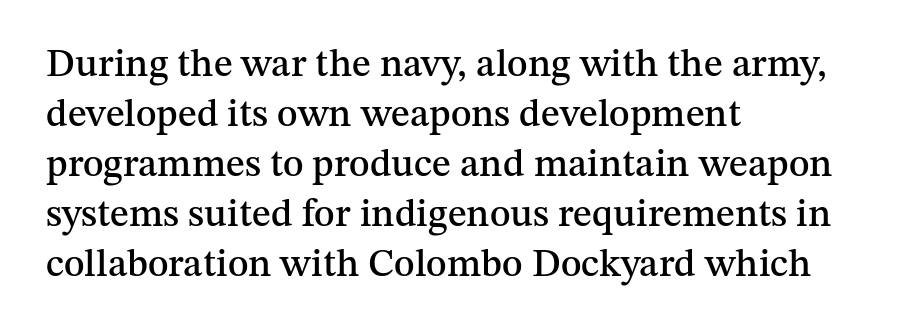
The image shows 39 px serif type, upright; set left-aligned, normal line spacing (1.28x), normal letter spacing, not underlined; medium stroke contrast and a medium x-height.
